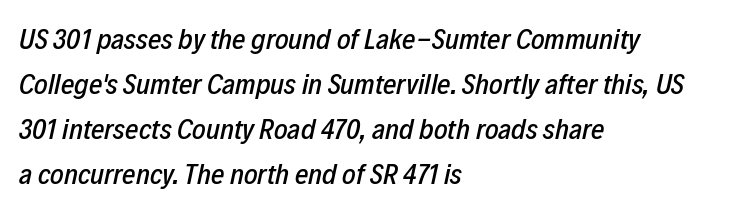
{"italic": "yes", "lean": "right", "slant_degrees": 12, "width": "condensed", "stroke_contrast": "low", "x_height": "medium", "monospaced": "no", "underline": "no", "align": "left", "line_spacing": "normal", "line_spacing_ratio": 1.55, "letter_spacing": "normal", "letter_spacing_em": 0.0, "glyph_px": 29}
